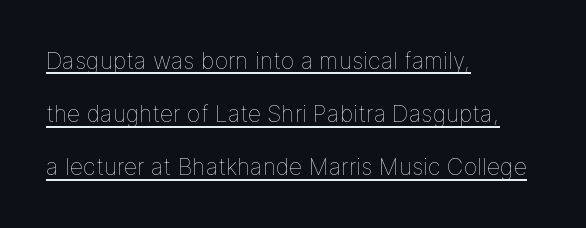
{"italic": "no", "bold": "no", "underline": "yes", "align": "left", "line_spacing": "loose", "line_spacing_ratio": 2.31, "letter_spacing": "normal", "letter_spacing_em": 0.0, "glyph_px": 23}
